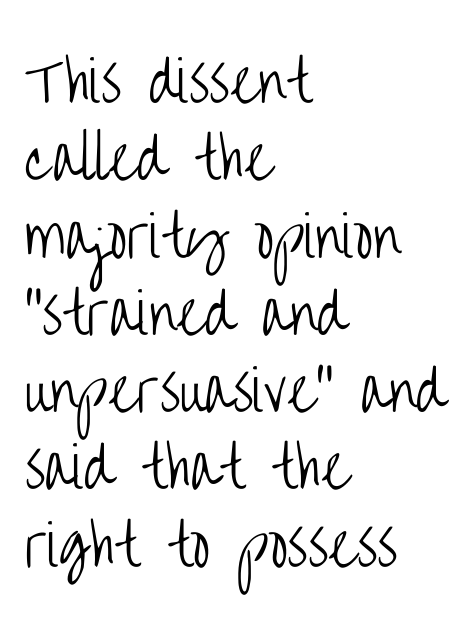
{"serif": "no", "italic": "no", "bold": "no", "weight": "light", "width": "condensed", "stroke_contrast": "low", "x_height": "large", "monospaced": "no", "underline": "no", "align": "left", "line_spacing": "normal", "line_spacing_ratio": 1.38, "letter_spacing": "normal", "letter_spacing_em": 0.0, "glyph_px": 56}
